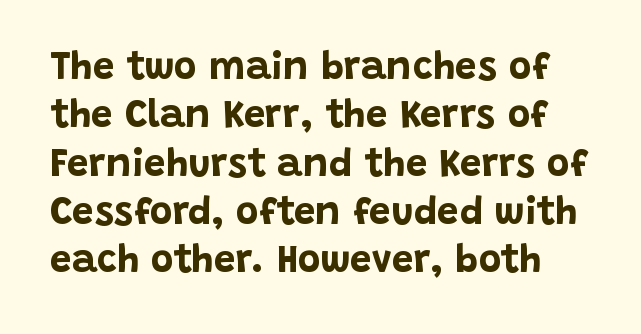
Q: Is the text bold? A: Yes.
Q: Is the text italic (slanted)? A: No, it is upright.
Q: Is the typeface a serif or a sans-serif typeface? A: Sans-serif.
Q: Is the text underlined? A: No.
Q: Is the spacing between letters normal or unusually wide? A: Normal.
Q: Width (condensed, normal, or wide)? A: Normal.
Q: Stroke contrast? A: Low.
Q: x-height? A: Large.
Q: Monospaced? A: No.
